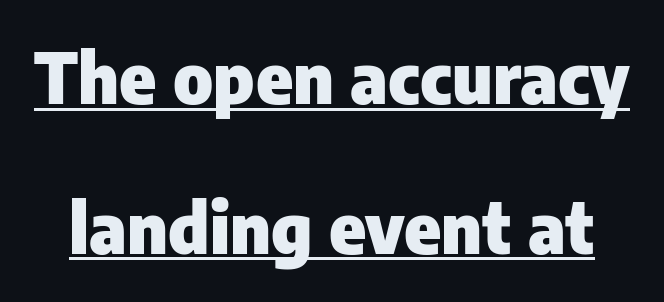
Q: Is the text bold? A: Yes.
Q: Is the text italic (slanted)? A: No, it is upright.
Q: Is the typeface a serif or a sans-serif typeface? A: Sans-serif.
Q: Is the text underlined? A: Yes.
Q: Is the spacing between letters normal or unusually wide? A: Normal.
Q: Is the spacing between lines tight, normal or loose? A: Loose.
Q: Width (condensed, normal, or wide)? A: Normal.
Q: Stroke contrast? A: Low.
Q: x-height? A: Medium.
Q: Monospaced? A: No.
